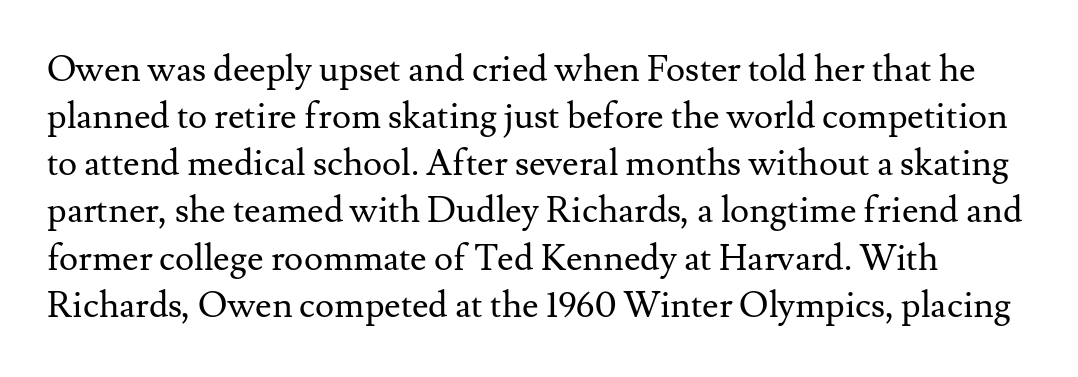
The rendering uses natural spacing where letterforms have individual widths. The letterforms sit shoulder to shoulder at normal distance. Stroke thickness stays within the range of a standard reading face or lighter. The designer went with a serif here, giving each stem small feet. The font's upright variant was chosen for this text. Underlining? Definitely not there.
